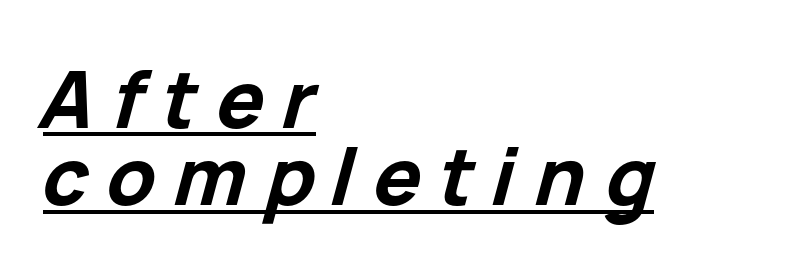
The image shows 79 px bold type, italic (leaning right); set left-aligned, tight line spacing (0.98x), unusually wide letter spacing (+0.23 em), underlined; low stroke contrast and a medium x-height.
